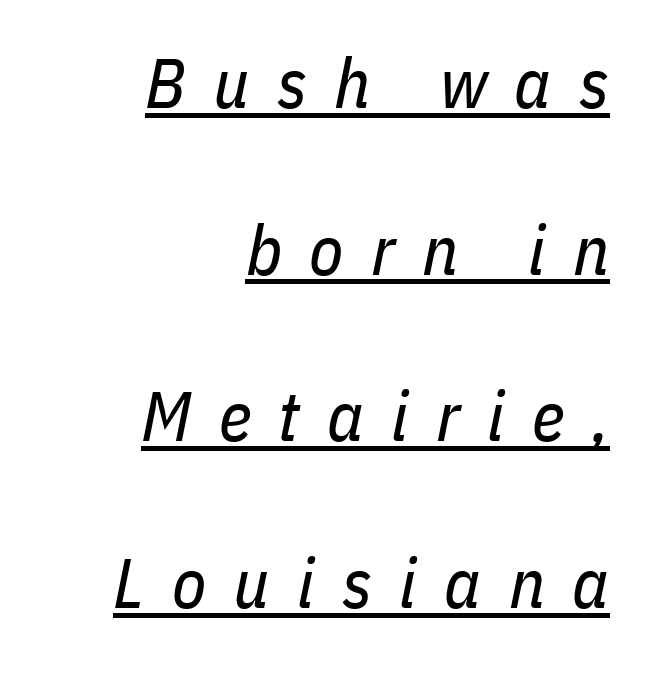
Beneath each row of characters lies a ruled line. The lines are quadded right. The vertical gap from one line to the next is large. Character widths vary here, with narrow letters taking less room than wide ones.
